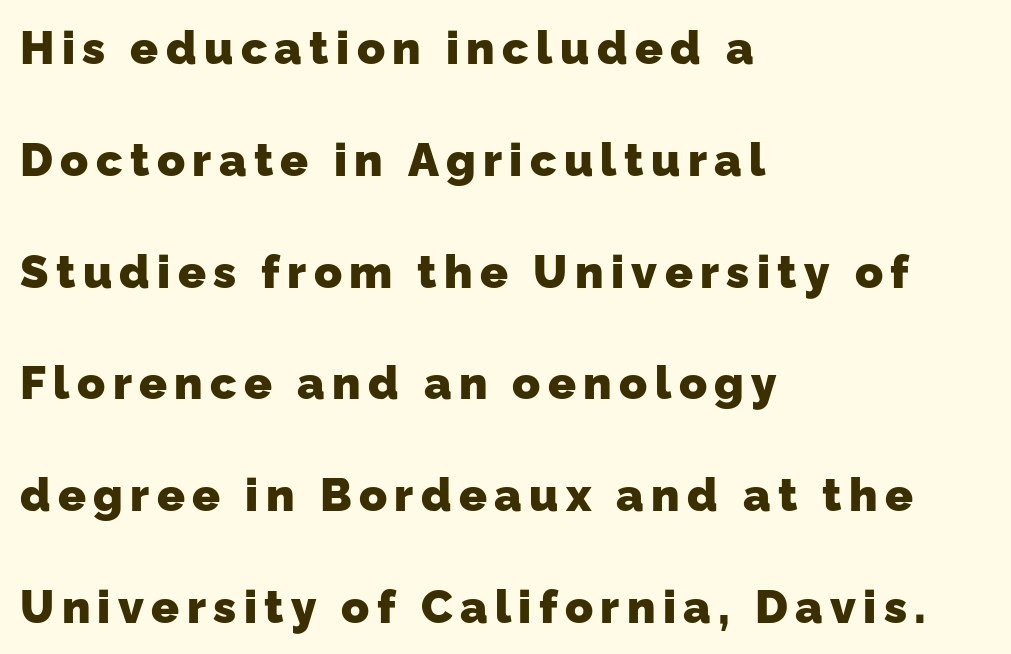
{"serif": "no", "bold": "yes", "weight": "heavy", "width": "normal", "stroke_contrast": "low", "x_height": "medium", "monospaced": "no", "underline": "no", "align": "left", "line_spacing": "loose", "line_spacing_ratio": 2.43, "glyph_px": 46}
